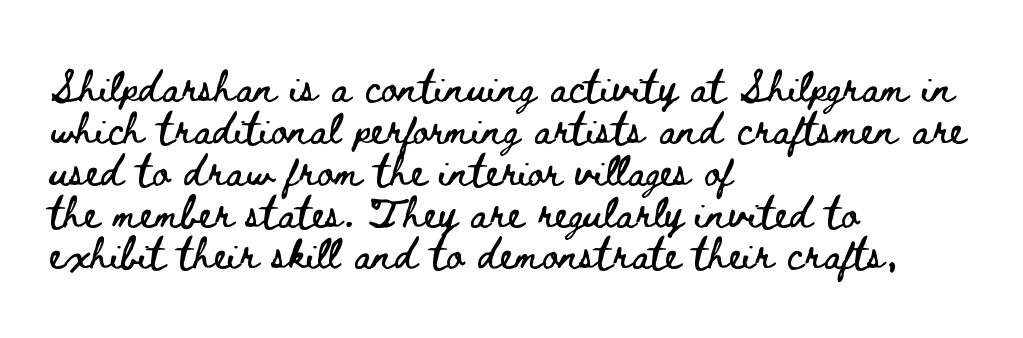
Q: Is the text underlined? A: No.
Q: How is the paragraph aligned? A: Left-aligned.
Q: Is the spacing between letters normal or unusually wide? A: Normal.
Q: Is the spacing between lines tight, normal or loose? A: Normal.
Q: Width (condensed, normal, or wide)? A: Wide.
Q: Stroke contrast? A: Low.
Q: x-height? A: Small.
Q: Monospaced? A: No.
